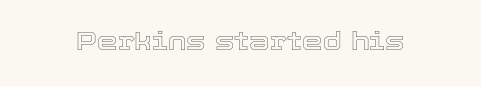
{"italic": "no", "underline": "no", "letter_spacing": "normal", "letter_spacing_em": 0.0, "glyph_px": 26}
